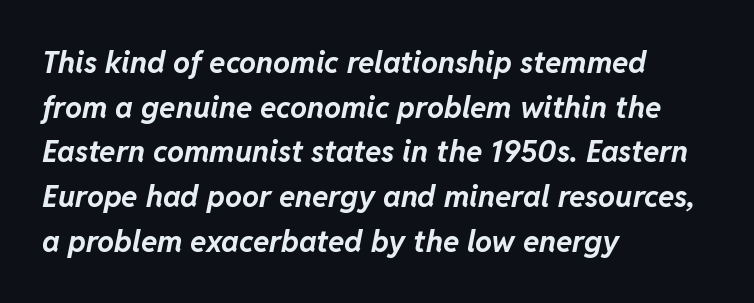
Q: Is the text bold? A: Yes.
Q: Is the text italic (slanted)? A: Yes, it leans right by about 11 degrees.
Q: Is the text underlined? A: No.
Q: How is the paragraph aligned? A: Left-aligned.
Q: Is the spacing between letters normal or unusually wide? A: Normal.
Q: Is the spacing between lines tight, normal or loose? A: Normal.
Q: Width (condensed, normal, or wide)? A: Normal.
Q: Stroke contrast? A: Low.
Q: x-height? A: Medium.
Q: Monospaced? A: No.
